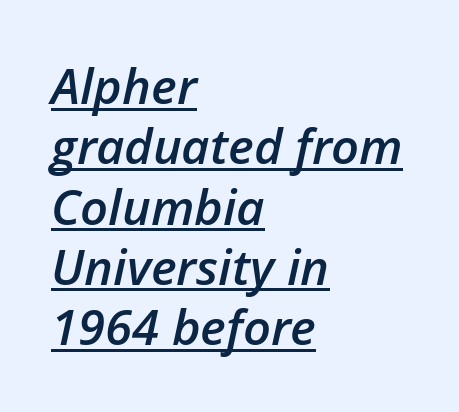
{"italic": "yes", "lean": "right", "slant_degrees": 12, "bold": "semi", "weight": "semibold", "width": "normal", "stroke_contrast": "low", "x_height": "medium", "monospaced": "no", "underline": "yes", "align": "left", "line_spacing_ratio": 1.23, "letter_spacing": "normal", "letter_spacing_em": 0.0, "glyph_px": 49}
